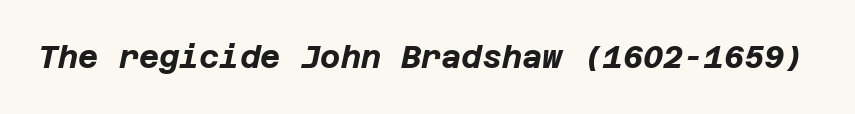
{"italic": "yes", "lean": "right", "slant_degrees": 12, "bold": "yes", "weight": "bold", "width": "normal", "stroke_contrast": "low", "x_height": "large", "underline": "no", "letter_spacing": "normal", "letter_spacing_em": 0.0, "glyph_px": 31}
